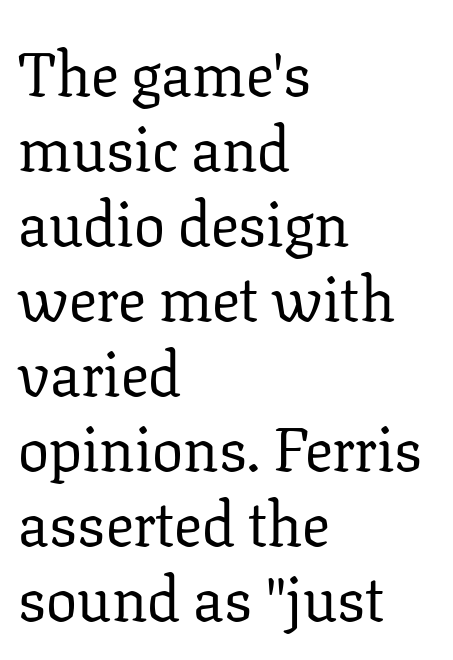
The image shows 62 px regular-weight serif type, upright; set left-aligned, line spacing 1.21x, normal letter spacing, not underlined; low stroke contrast and a medium x-height.
